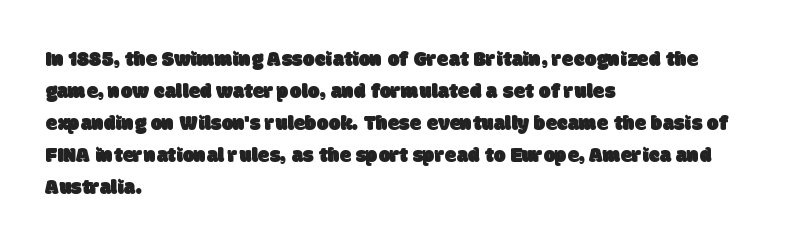
The image shows 21 px text type; set left-aligned, normal line spacing (1.52x), normal letter spacing, not underlined.
